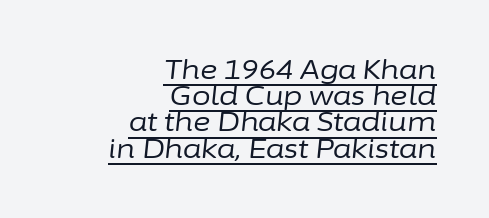
The image shows 27 px text type, italic (leaning right); set right-aligned, tight line spacing (0.97x), normal letter spacing, underlined.
